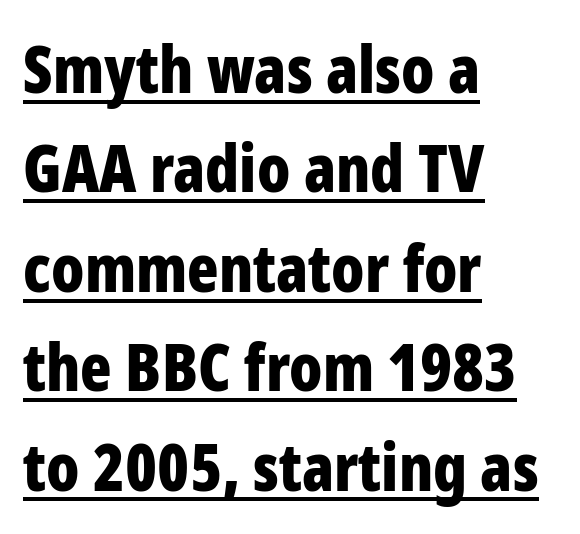
{"serif": "no", "italic": "no", "bold": "yes", "weight": "bold", "width": "condensed", "stroke_contrast": "low", "x_height": "medium", "monospaced": "no", "underline": "yes", "align": "left", "line_spacing": "normal", "line_spacing_ratio": 1.53, "letter_spacing": "normal", "letter_spacing_em": 0.0, "glyph_px": 65}
